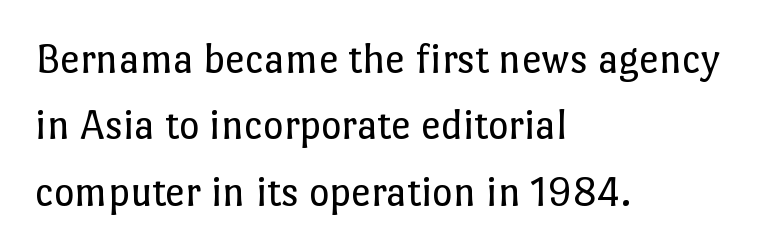
The image shows 44 px regular-weight type, upright; set left-aligned, normal line spacing (1.51x), normal letter spacing, not underlined; low stroke contrast and a medium x-height.
